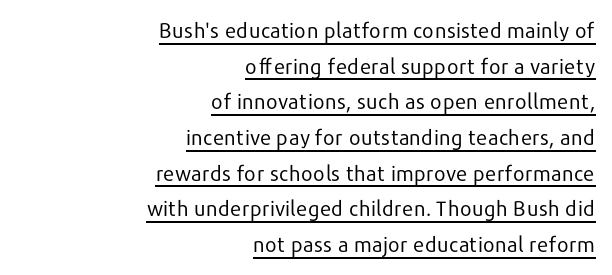
Notice how the passage keeps a crisp vertical edge on the right only. One glance says typical: line gaps are just what's usual. Characters follow at the spacing the type designer built in. Every character sits straight up, as roman type does. Every word sits above its own underline. Weight: in the light-to-regular range.
